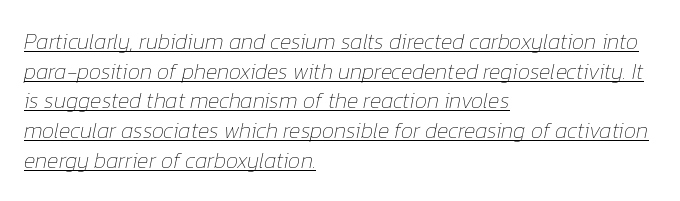
Does the copy run flush right? No — it runs flush left. Vertical spacing — default. On a weight scale, this lands at 450 or below. Look at the tracking — it's just the regular setting, nothing added. The face used here has a pronounced slope to its letters. Underlined type.
